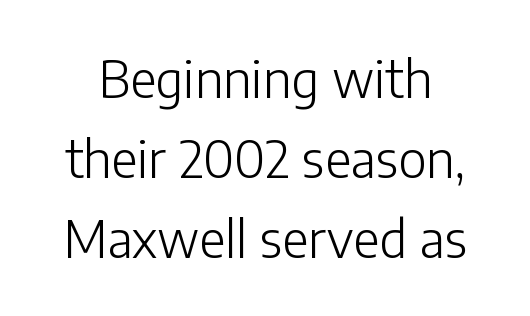
The image shows 51 px light sans-serif type, upright; set normal line spacing (1.57x), normal letter spacing, not underlined; low stroke contrast and a medium x-height.
